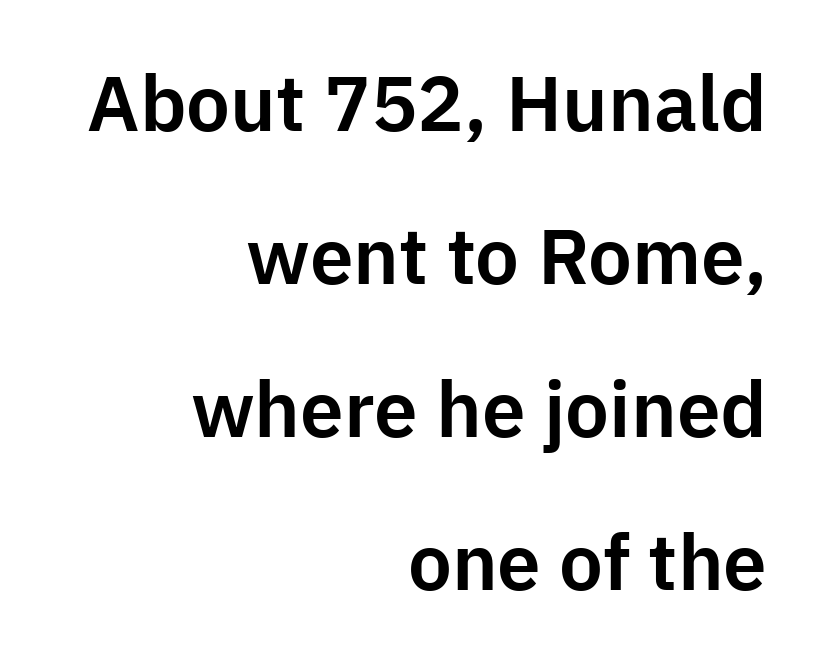
Q: Is the text italic (slanted)? A: No, it is upright.
Q: Is the typeface a serif or a sans-serif typeface? A: Sans-serif.
Q: Is the text underlined? A: No.
Q: How is the paragraph aligned? A: Right-aligned.
Q: Is the spacing between letters normal or unusually wide? A: Normal.
Q: Is the spacing between lines tight, normal or loose? A: Loose.
Q: Width (condensed, normal, or wide)? A: Normal.
Q: Stroke contrast? A: Low.
Q: x-height? A: Medium.
Q: Monospaced? A: No.
